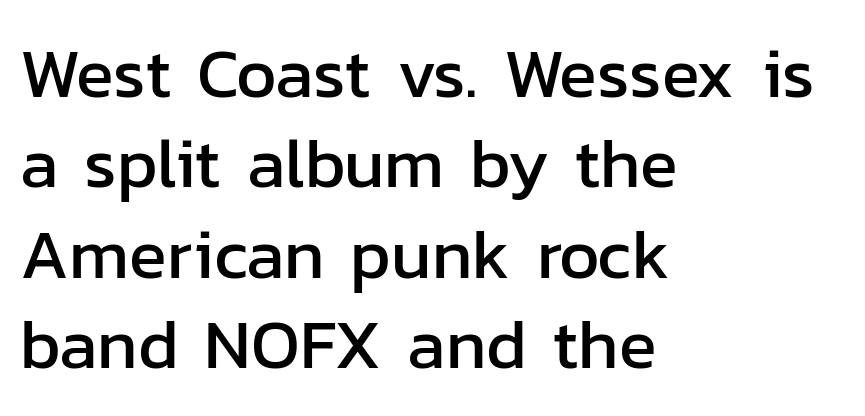
Q: Is the text italic (slanted)? A: No, it is upright.
Q: Is the typeface a serif or a sans-serif typeface? A: Sans-serif.
Q: Is the text underlined? A: No.
Q: How is the paragraph aligned? A: Left-aligned.
Q: Is the spacing between letters normal or unusually wide? A: Normal.
Q: Is the spacing between lines tight, normal or loose? A: Normal.
Q: Width (condensed, normal, or wide)? A: Normal.
Q: Stroke contrast? A: Low.
Q: x-height? A: Medium.
Q: Monospaced? A: No.
